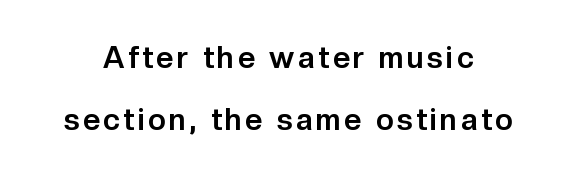
{"serif": "no", "italic": "no", "bold": "yes", "weight": "bold", "width": "normal", "stroke_contrast": "low", "x_height": "medium", "monospaced": "no", "underline": "no", "line_spacing": "loose", "line_spacing_ratio": 2.06, "glyph_px": 30}
